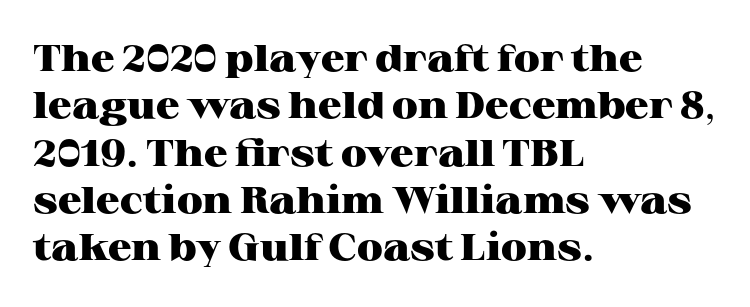
Notice how descenders clear the ascenders below comfortably — that's standard leading. Alignment: flush left. Character widths vary here, with narrow letters taking less room than wide ones. The designer went with a serif here, giving each stem small feet.
